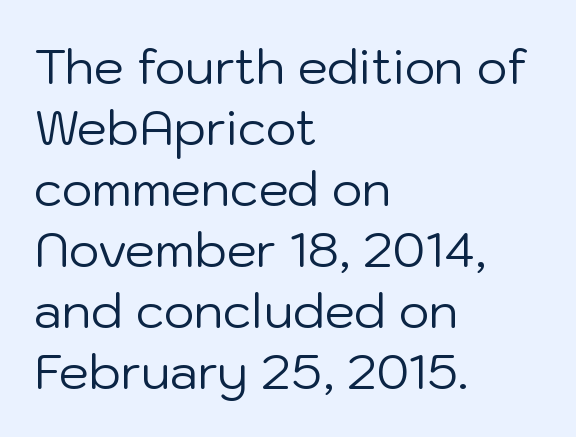
Q: Is the text bold? A: No.
Q: Is the text italic (slanted)? A: No, it is upright.
Q: Is the typeface a serif or a sans-serif typeface? A: Sans-serif.
Q: Is the text underlined? A: No.
Q: How is the paragraph aligned? A: Left-aligned.
Q: Is the spacing between letters normal or unusually wide? A: Normal.
Q: Is the spacing between lines tight, normal or loose? A: Normal.
Q: Width (condensed, normal, or wide)? A: Normal.
Q: Stroke contrast? A: Low.
Q: x-height? A: Medium.
Q: Monospaced? A: No.
